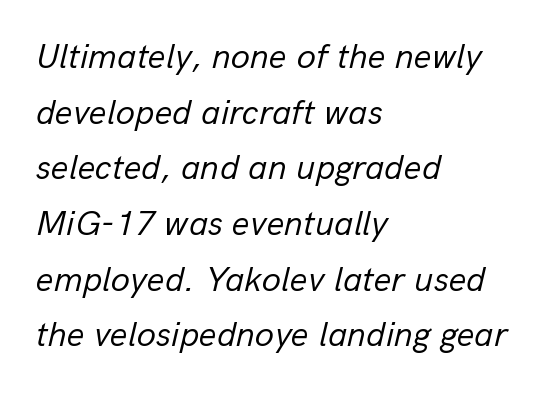
Is the type slanted? Yes — the strokes lean at a clear angle. The gaps between neighbouring characters are ordinary and unremarkable. Here the designer chose a conventional face with non-uniform glyph widths. No heavy texture on the line: the type isn't bold. The string is rendered with underlining switched off.
